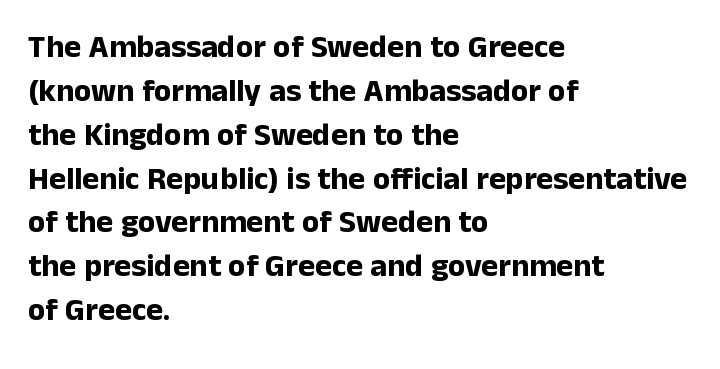
{"serif": "no", "italic": "no", "bold": "yes", "weight": "bold", "width": "normal", "stroke_contrast": "low", "x_height": "medium", "monospaced": "no", "underline": "no", "align": "left", "line_spacing": "normal", "line_spacing_ratio": 1.37, "letter_spacing": "normal", "letter_spacing_em": 0.0, "glyph_px": 32}
